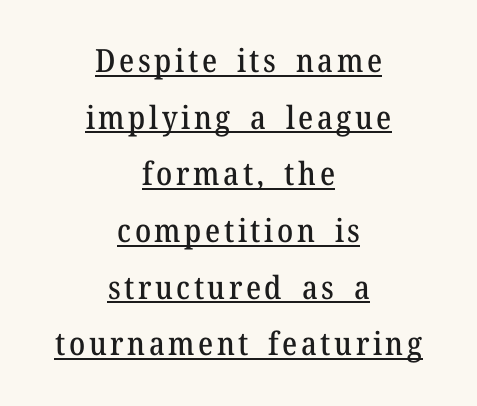
{"serif": "yes", "italic": "no", "width": "normal", "stroke_contrast": "medium", "x_height": "medium", "monospaced": "no", "underline": "yes", "align": "center", "line_spacing_ratio": 1.77, "glyph_px": 32}
